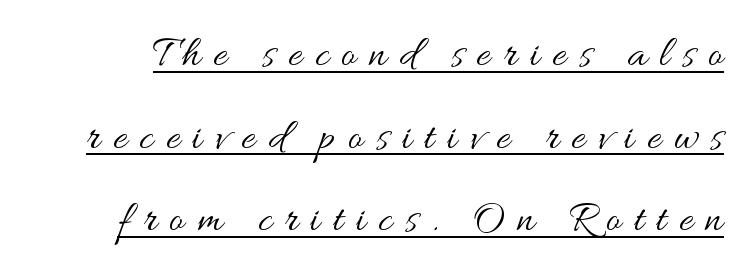
Has an underline been added? It has. You could not count columns in this text — the font is proportionally spaced. How are the letters spaced? Widely, with obvious added tracking.
